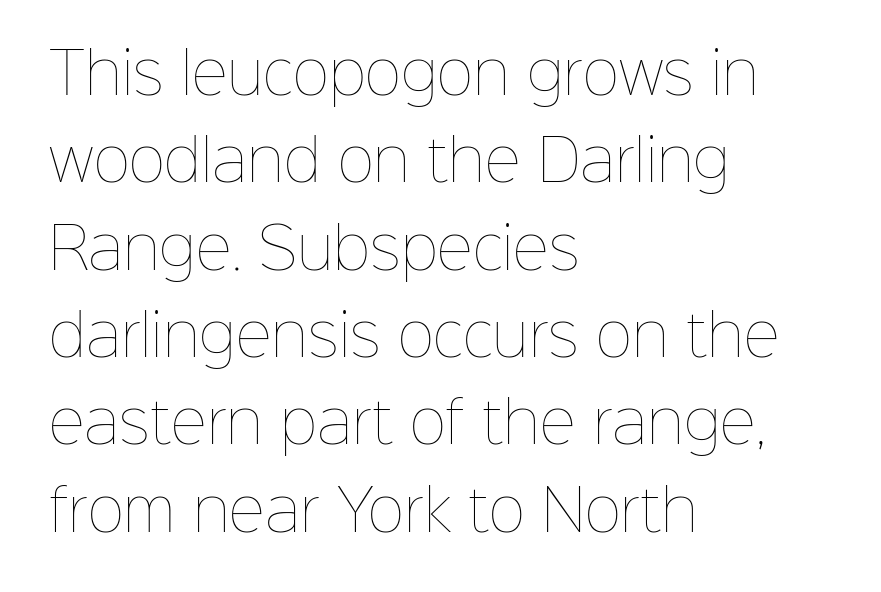
Q: Is the text bold? A: No.
Q: Is the text italic (slanted)? A: No, it is upright.
Q: Is the text underlined? A: No.
Q: How is the paragraph aligned? A: Left-aligned.
Q: Is the spacing between letters normal or unusually wide? A: Normal.
Q: Is the spacing between lines tight, normal or loose? A: Normal.
Q: Width (condensed, normal, or wide)? A: Normal.
Q: Stroke contrast? A: Low.
Q: x-height? A: Medium.
Q: Monospaced? A: No.
